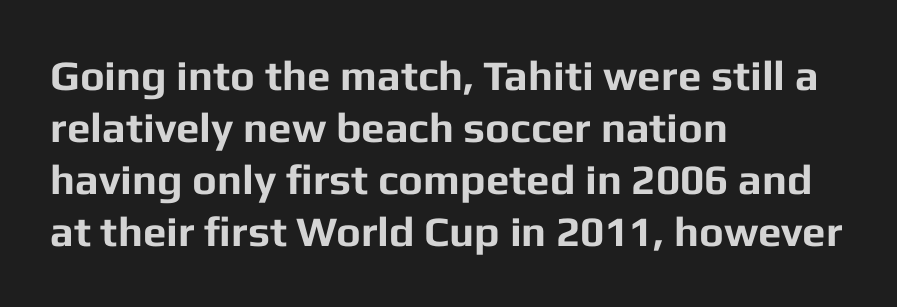
Unlike italic type, these characters show no tilt at all. The glyphs in this specimen are sans serif. Notice how the passage keeps a crisp vertical edge on the left only. Heft: maximum for text — a bold. Do the characters align in a grid? No, the font is proportional. A typesetter would call this zero additional tracking.
